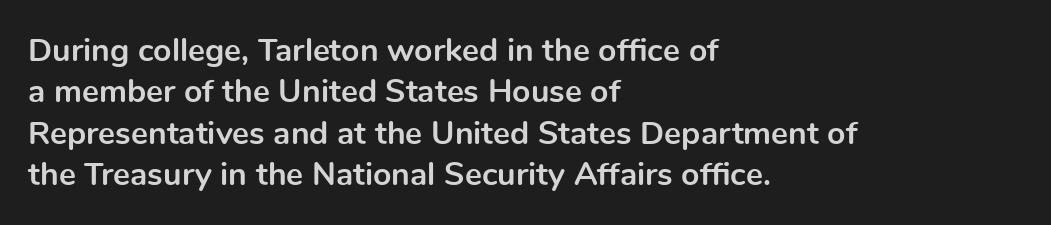
{"serif": "no", "italic": "no", "bold": "yes", "weight": "bold", "width": "normal", "x_height": "medium", "monospaced": "no", "underline": "no", "align": "left", "line_spacing": "normal", "line_spacing_ratio": 1.29, "letter_spacing": "normal", "letter_spacing_em": 0.0, "glyph_px": 32}
